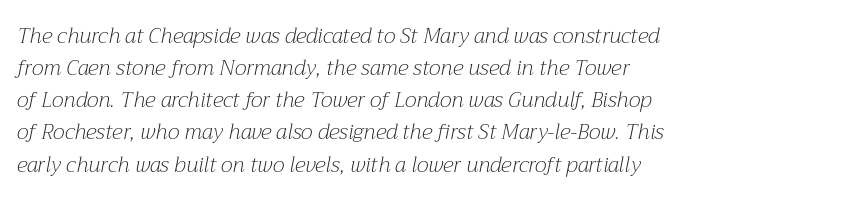
The face used here has a pronounced slope to its letters. Interline gaps are of average width in this sample. Is the letter spacing exaggerated? No — it looks like the ordinary default. A quiet, ordinary-to-light weight characterises the typeface. The gap between lines stays unmarked. Caption: multi-line text, flush left, ragged right.
